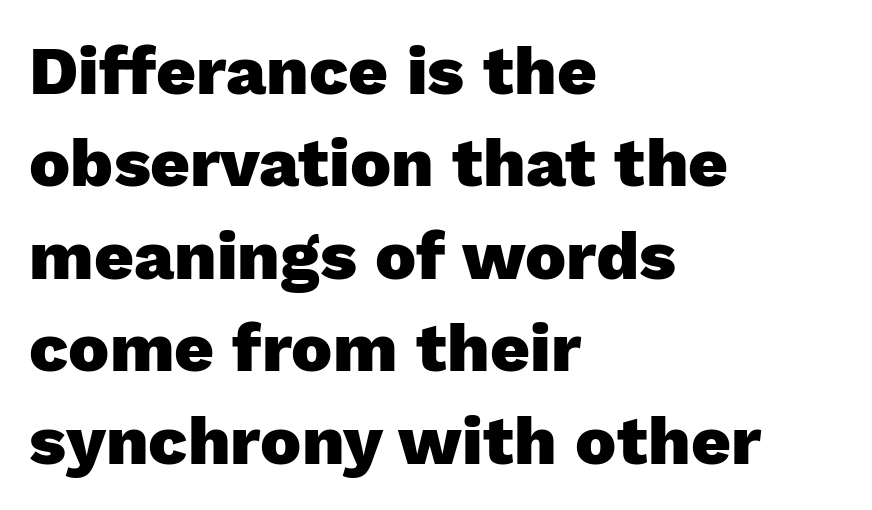
The image shows 69 px heavy sans-serif type, upright; set left-aligned, normal line spacing (1.34x), normal letter spacing, not underlined; low stroke contrast and a medium x-height.
